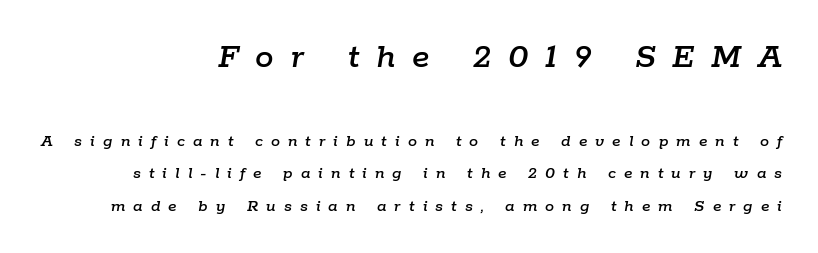
{"italic": "yes", "lean": "right", "slant_degrees": 9, "width": "normal", "stroke_contrast": "low", "x_height": "medium", "monospaced": "no", "underline": "no", "align": "right", "line_spacing_ratio": 1.78, "letter_spacing": "wide", "letter_spacing_em": 0.45, "larger_block": "first", "size_ratio": 2.06, "glyph_px": 37}
